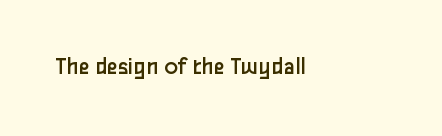
The rendering keeps characters at their native spacing. The font sits on the lighter half of the weight spectrum, regular included. Quick note: underline off. Is there any slant? The stems are plumb.
